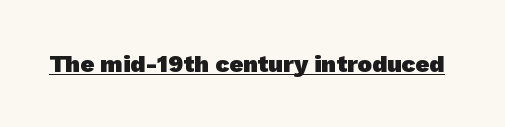
Q: Is the text bold? A: Yes.
Q: Is the text underlined? A: Yes.
Q: Is the spacing between letters normal or unusually wide? A: Normal.
